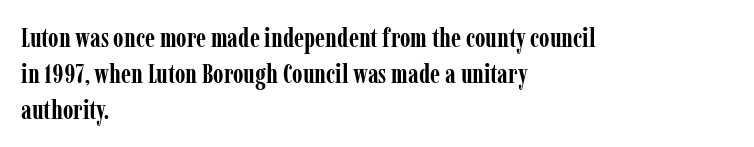
The image shows 27 px bold type, upright; set left-aligned, normal line spacing (1.33x), normal letter spacing, not underlined.
